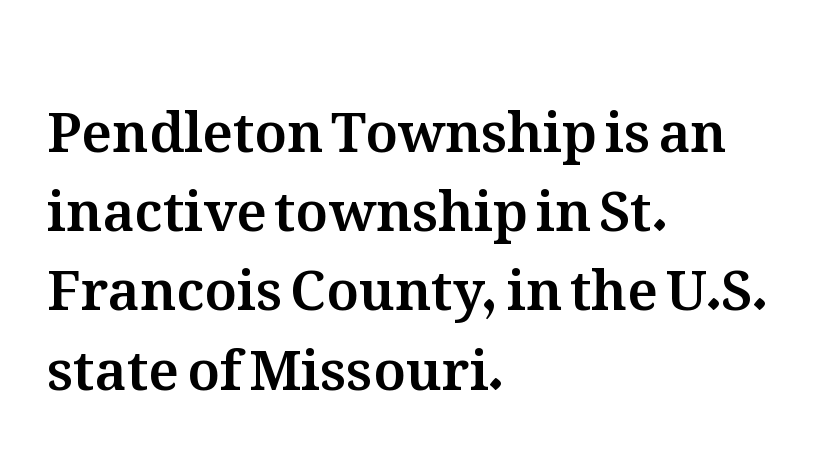
The image shows 55 px text type, upright; set left-aligned, normal line spacing (1.44x), normal letter spacing, not underlined; medium stroke contrast and a medium x-height.
